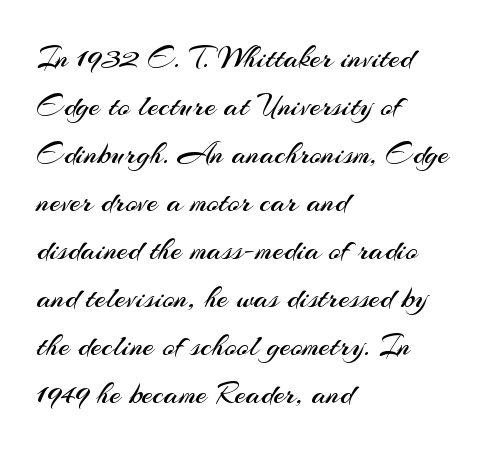
{"serif": "no", "bold": "no", "weight": "regular", "width": "normal", "stroke_contrast": "medium", "x_height": "small", "monospaced": "no", "underline": "no", "align": "left", "line_spacing": "normal", "line_spacing_ratio": 1.5, "letter_spacing": "normal", "letter_spacing_em": 0.0, "glyph_px": 32}
